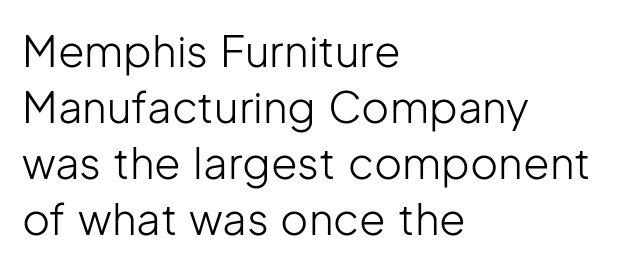
Q: Is the text bold? A: No.
Q: Is the text italic (slanted)? A: No, it is upright.
Q: Is the typeface a serif or a sans-serif typeface? A: Sans-serif.
Q: Is the text underlined? A: No.
Q: How is the paragraph aligned? A: Left-aligned.
Q: Is the spacing between letters normal or unusually wide? A: Normal.
Q: Is the spacing between lines tight, normal or loose? A: Normal.
Q: Width (condensed, normal, or wide)? A: Normal.
Q: Stroke contrast? A: Low.
Q: x-height? A: Medium.
Q: Monospaced? A: No.
